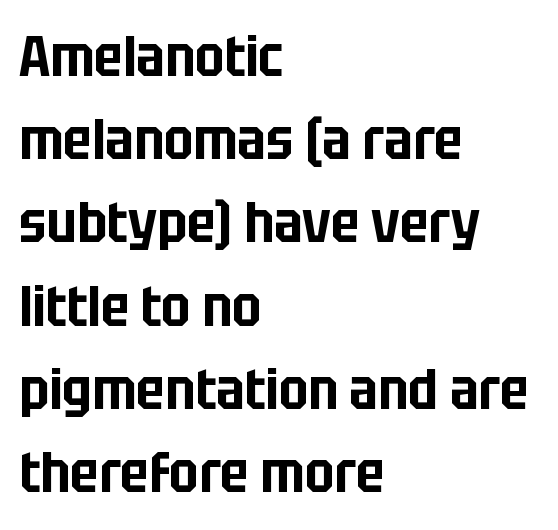
The image shows 57 px condensed sans-serif type, upright; set left-aligned, normal line spacing (1.46x), normal letter spacing, not underlined; low stroke contrast and a large x-height.
